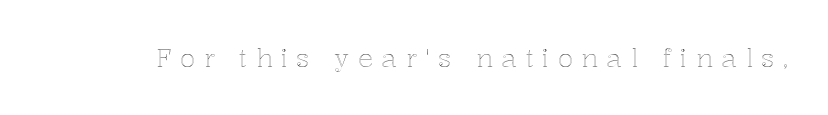
{"italic": "no", "underline": "no", "letter_spacing": "wide", "letter_spacing_em": 0.35, "glyph_px": 25}
